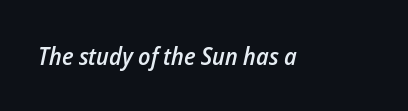
The image shows 25 px text type, italic (leaning right); set normal letter spacing, not underlined.
